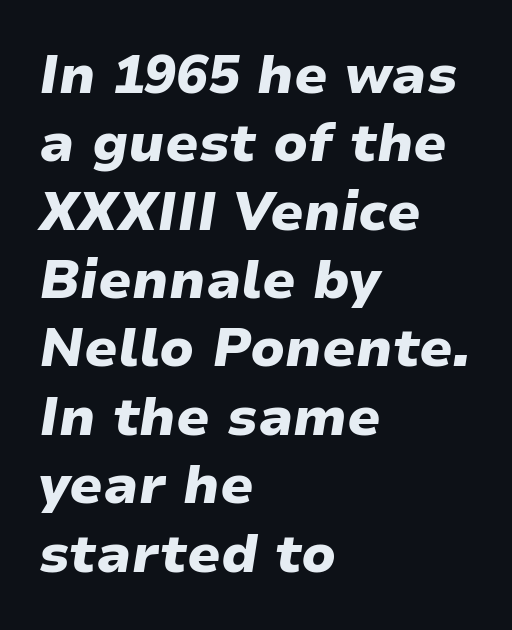
{"italic": "yes", "lean": "right", "slant_degrees": 9, "bold": "yes", "weight": "heavy", "width": "wide", "stroke_contrast": "low", "x_height": "medium", "monospaced": "no", "underline": "no", "align": "left", "line_spacing": "normal", "line_spacing_ratio": 1.29, "letter_spacing": "normal", "letter_spacing_em": 0.0, "glyph_px": 53}
